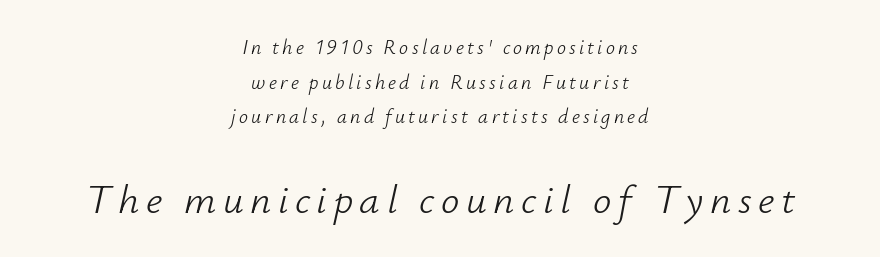
Q: Is the text bold? A: No.
Q: Is the text italic (slanted)? A: Yes, it leans right by about 12 degrees.
Q: Is the text underlined? A: No.
Q: How is the paragraph aligned? A: Centered.
Q: Which block of text is set in a larger size, the first (top) or the second (bottom)? A: The second (bottom) one.
Q: Width (condensed, normal, or wide)? A: Normal.
Q: Stroke contrast? A: Low.
Q: x-height? A: Small.
Q: Monospaced? A: No.
